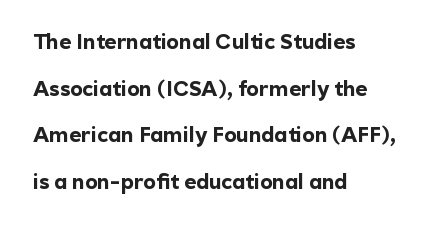
{"italic": "no", "bold": "yes", "underline": "no", "align": "left", "line_spacing": "loose", "line_spacing_ratio": 2.22, "letter_spacing": "normal", "letter_spacing_em": 0.0, "glyph_px": 21}
